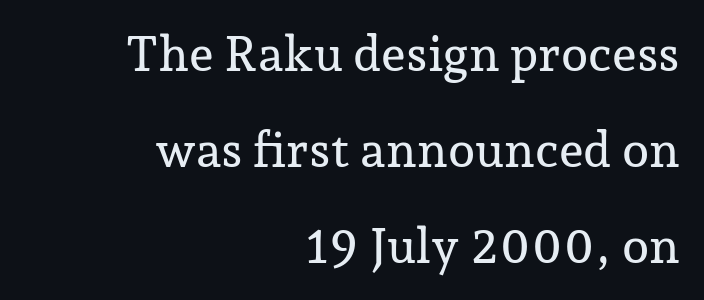
Q: Is the text italic (slanted)? A: No, it is upright.
Q: Is the typeface a serif or a sans-serif typeface? A: Serif.
Q: Is the text underlined? A: No.
Q: How is the paragraph aligned? A: Right-aligned.
Q: Is the spacing between letters normal or unusually wide? A: Normal.
Q: Is the spacing between lines tight, normal or loose? A: Loose.
Q: Width (condensed, normal, or wide)? A: Normal.
Q: Stroke contrast? A: Low.
Q: x-height? A: Medium.
Q: Monospaced? A: No.
